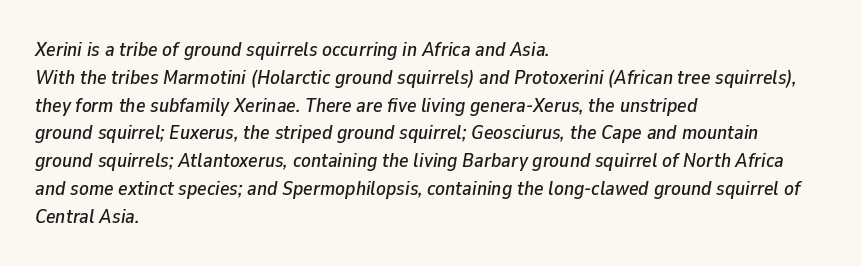
The image shows 20 px text type, italic (leaning right); set left-aligned, normal line spacing (1.39x), normal letter spacing, not underlined.
